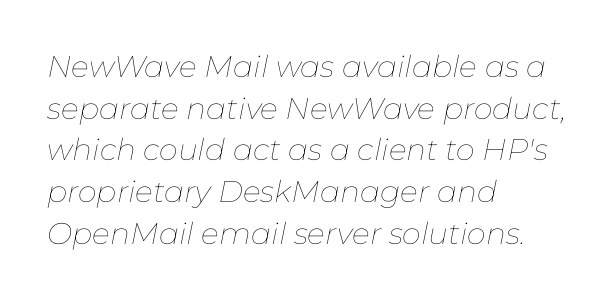
Weight: not bold — regular or lighter. Posture: slanted. Does the copy run flush right? No — it runs flush left. This sample uses plain, unmodified letter spacing. Varying glyph widths throughout — classic text-font behaviour. The glyphs are unaccompanied by any horizontal stroke below them.
